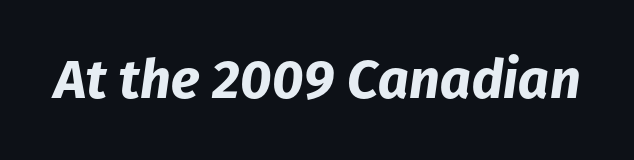
The image shows 54 px bold type, italic (leaning right); set normal letter spacing, not underlined; low stroke contrast and a medium x-height.
